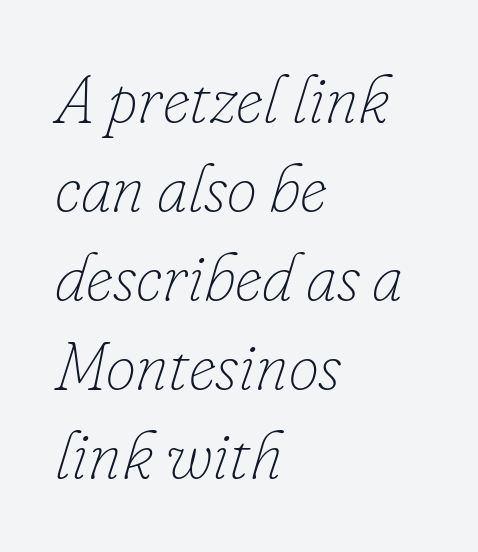
Bold? No — there's no thickening of the strokes. These lines are rendered in a variable-pitch font. One glance says typical: line gaps are just what's usual. The face used here is rendered with its standard letterfit. The paragraph has a hard left edge and a soft right edge. Designer's note — italics engaged.
